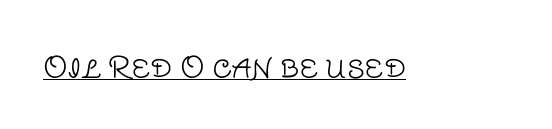
The image shows 29 px light sans-serif type; set normal letter spacing, underlined; low stroke contrast and a large x-height.
